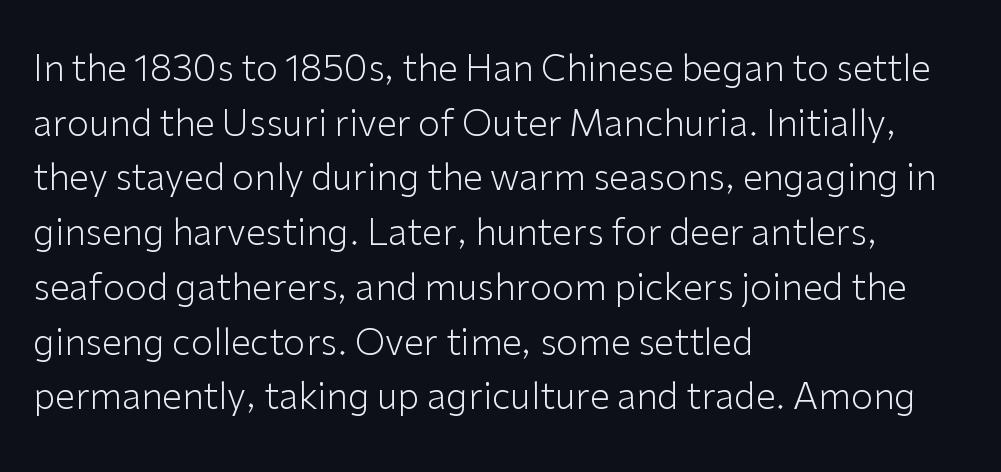
{"serif": "no", "italic": "no", "bold": "no", "weight": "light", "width": "normal", "stroke_contrast": "low", "x_height": "medium", "monospaced": "no", "underline": "no", "align": "left", "line_spacing": "normal", "line_spacing_ratio": 1.52, "letter_spacing": "normal", "letter_spacing_em": 0.0, "glyph_px": 36}
